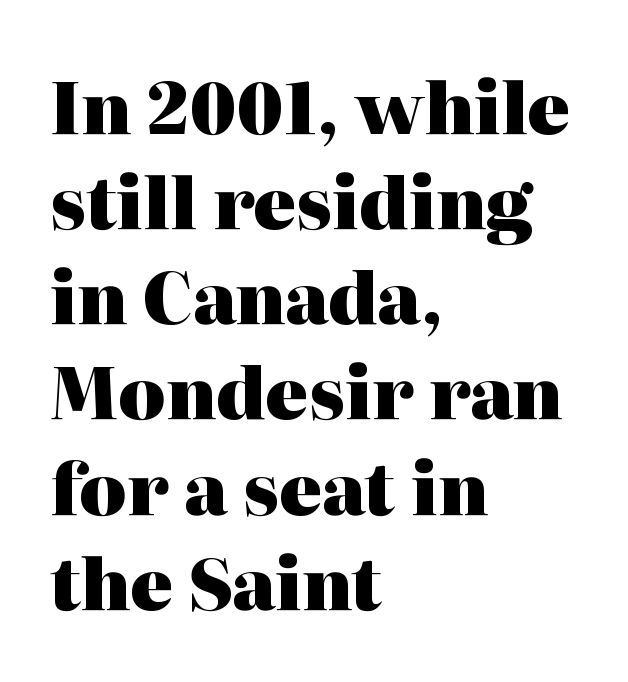
{"serif": "yes", "italic": "no", "bold": "yes", "weight": "heavy", "width": "normal", "stroke_contrast": "high", "x_height": "medium", "monospaced": "no", "underline": "no", "align": "left", "line_spacing": "normal", "line_spacing_ratio": 1.34, "letter_spacing": "normal", "letter_spacing_em": 0.0, "glyph_px": 71}
